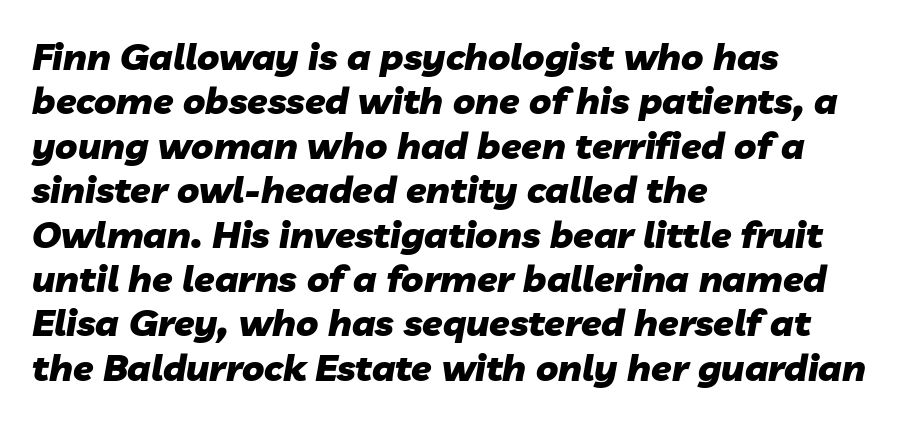
Q: Is the text bold? A: Yes.
Q: Is the text italic (slanted)? A: Yes, it leans right by about 10 degrees.
Q: Is the text underlined? A: No.
Q: How is the paragraph aligned? A: Left-aligned.
Q: Is the spacing between letters normal or unusually wide? A: Normal.
Q: Width (condensed, normal, or wide)? A: Normal.
Q: Stroke contrast? A: Low.
Q: x-height? A: Medium.
Q: Monospaced? A: No.
